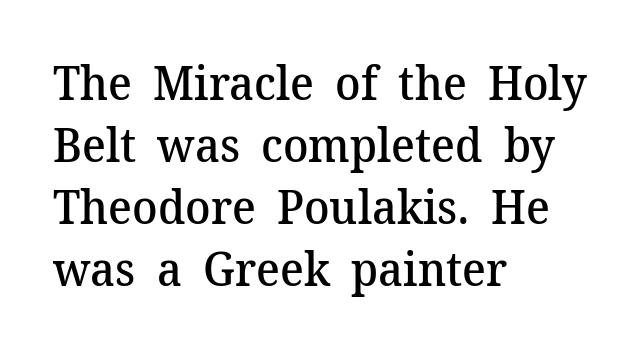
{"serif": "yes", "italic": "no", "bold": "semi", "weight": "semibold", "width": "normal", "stroke_contrast": "medium", "x_height": "medium", "monospaced": "no", "underline": "no", "align": "left", "line_spacing": "normal", "line_spacing_ratio": 1.32, "letter_spacing": "normal", "letter_spacing_em": 0.0, "glyph_px": 47}
